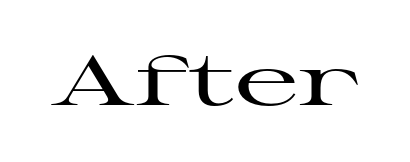
The image shows 70 px wide serif type, upright; set normal letter spacing, not underlined; high stroke contrast and a medium x-height.
